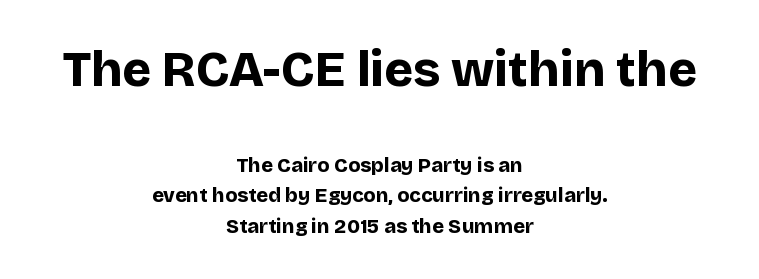
Any mark beneath the type? The region is blank. Each word holds together tightly as a unit, with standard inter-letter gaps. The glyphs in this specimen are sans serif. Is the type bold? Yes — the strokes are clearly thick and heavy.
